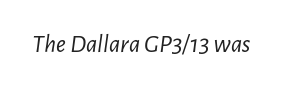
Q: Is the text bold? A: No.
Q: Is the text italic (slanted)? A: Yes, it leans right by about 7 degrees.
Q: Is the text underlined? A: No.
Q: Is the spacing between letters normal or unusually wide? A: Normal.
